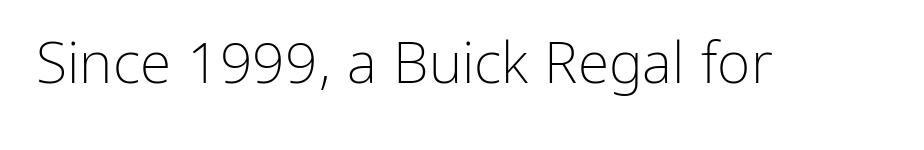
{"serif": "no", "italic": "no", "bold": "no", "weight": "light", "width": "normal", "stroke_contrast": "low", "x_height": "medium", "monospaced": "no", "underline": "no", "letter_spacing": "normal", "letter_spacing_em": 0.0, "glyph_px": 57}
